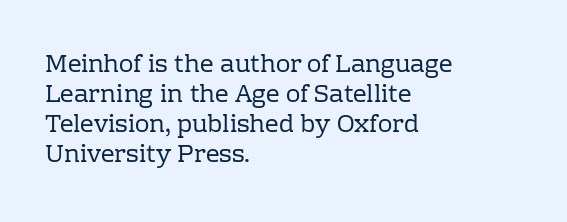
{"italic": "no", "bold": "no", "underline": "no", "align": "left", "line_spacing": "normal", "line_spacing_ratio": 1.25, "letter_spacing": "normal", "letter_spacing_em": 0.0, "glyph_px": 24}
